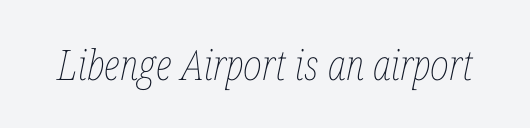
The rendering uses natural spacing where letterforms have individual widths. An italicized treatment has been applied to the whole sample. Is this a heavy cut? Hardly; it is regular or lighter. Short note: letters normally spaced. The string is rendered with underlining switched off.
